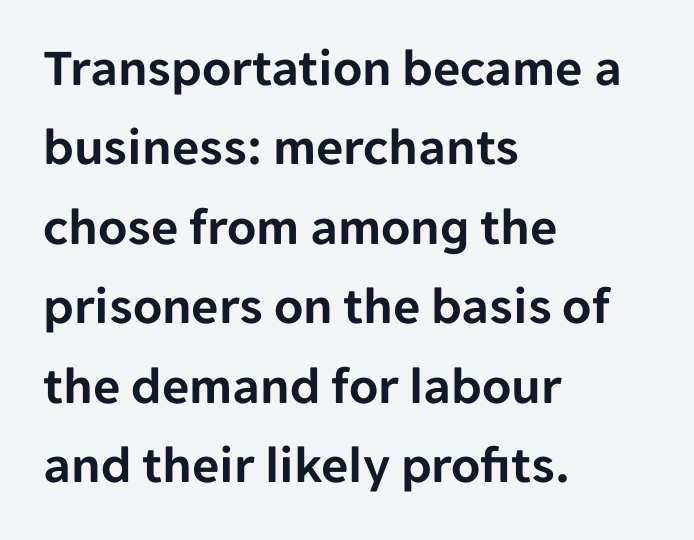
The letters stand straight up with perfectly vertical stems. Beneath every word, the page is bare. The ragged edge is on the right, which tells us the setting is flush left. The rendering uses a moderate line-height, typical for paragraphs. I'd call this a sans setting — the letters go barefoot. You could call the tracking neutral — neither tight nor loose.
